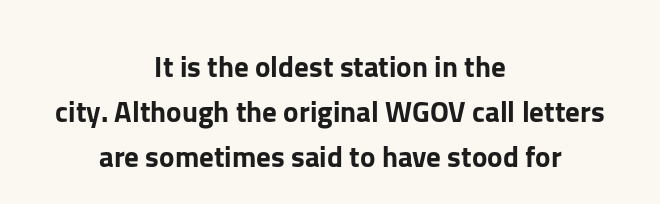
Q: Is the text italic (slanted)? A: No, it is upright.
Q: Is the typeface a serif or a sans-serif typeface? A: Sans-serif.
Q: Is the text underlined? A: No.
Q: How is the paragraph aligned? A: Centered.
Q: Is the spacing between letters normal or unusually wide? A: Normal.
Q: Is the spacing between lines tight, normal or loose? A: Normal.
Q: Width (condensed, normal, or wide)? A: Normal.
Q: Stroke contrast? A: Low.
Q: x-height? A: Medium.
Q: Monospaced? A: No.
